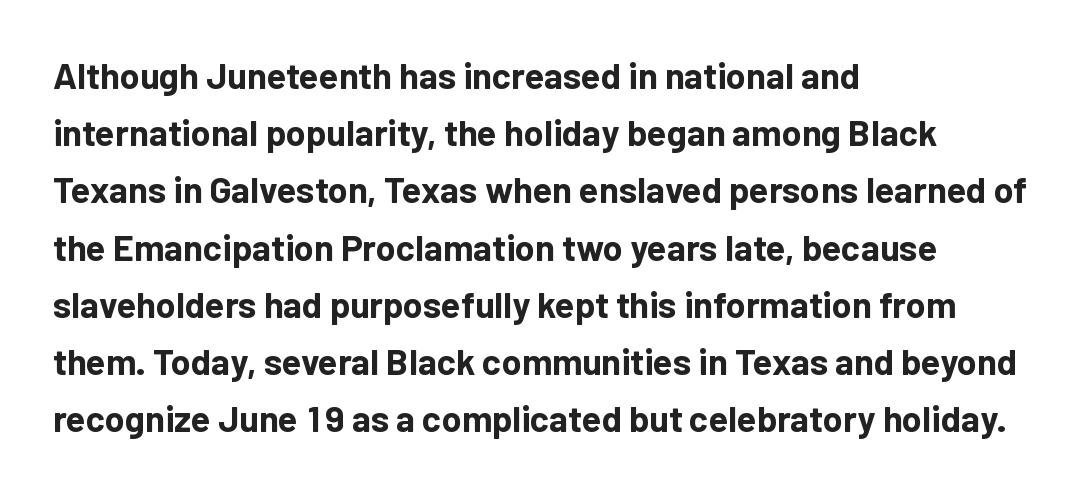
Q: Is the text bold? A: Yes.
Q: Is the text italic (slanted)? A: No, it is upright.
Q: Is the typeface a serif or a sans-serif typeface? A: Sans-serif.
Q: Is the text underlined? A: No.
Q: How is the paragraph aligned? A: Left-aligned.
Q: Is the spacing between letters normal or unusually wide? A: Normal.
Q: Is the spacing between lines tight, normal or loose? A: Normal.
Q: Width (condensed, normal, or wide)? A: Normal.
Q: Stroke contrast? A: Low.
Q: x-height? A: Medium.
Q: Monospaced? A: No.
